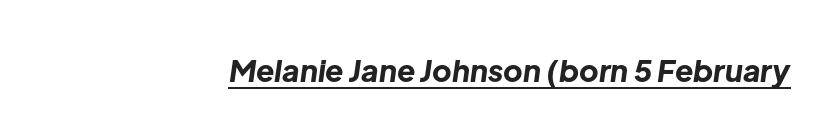
Q: Is the text bold? A: Yes.
Q: Is the text italic (slanted)? A: Yes, it leans right by about 8 degrees.
Q: Is the text underlined? A: Yes.
Q: Is the spacing between letters normal or unusually wide? A: Normal.
Q: Width (condensed, normal, or wide)? A: Normal.
Q: Stroke contrast? A: Low.
Q: x-height? A: Medium.
Q: Monospaced? A: No.
